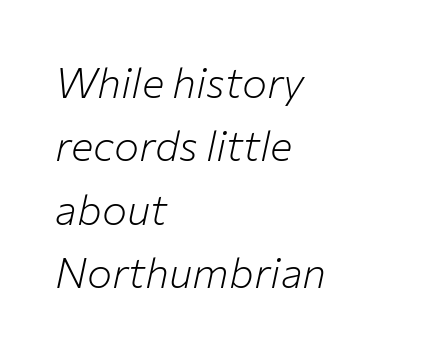
Stroke thickness stays within the range of a standard reading face or lighter. Each row of text sits above clean, open space. This sample is left-justified, so line endings fall wherever the words run out. This sample keeps an unexceptional amount of space between lines.
